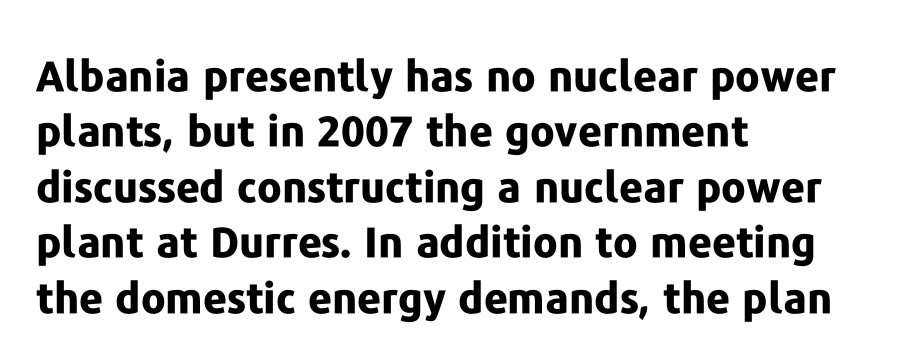
{"serif": "no", "italic": "no", "bold": "yes", "weight": "bold", "width": "normal", "stroke_contrast": "low", "x_height": "medium", "monospaced": "no", "underline": "no", "align": "left", "line_spacing": "normal", "line_spacing_ratio": 1.32, "letter_spacing": "normal", "letter_spacing_em": 0.0, "glyph_px": 42}
